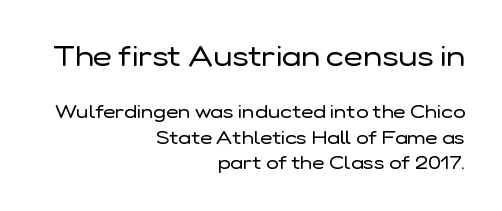
The image shows 29 px regular-weight sans-serif type, upright; set right-aligned, normal line spacing (1.34x), normal letter spacing, not underlined; the first (top) block is 1.53x larger; low stroke contrast and a medium x-height.
